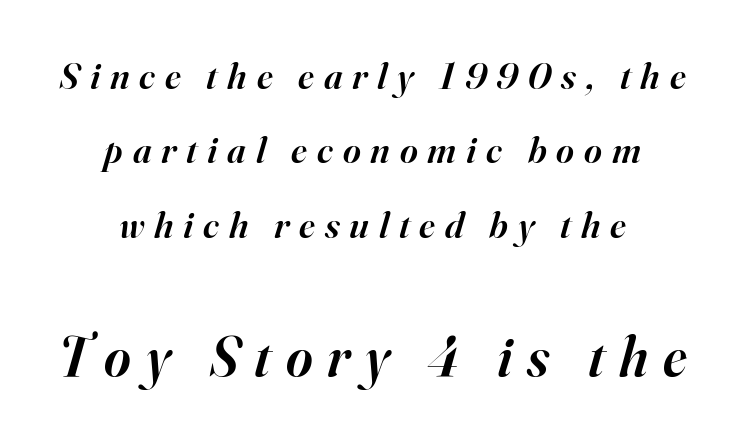
Does the bottom block carry the larger type? Yes, it does. The passage shown is not underscored anywhere. Notice how the stems are inclined rather than vertical — that's the hallmark of italics. The passage shown stacks its lines with a broad gap. You can tell from the footed stems that serif type was used.
